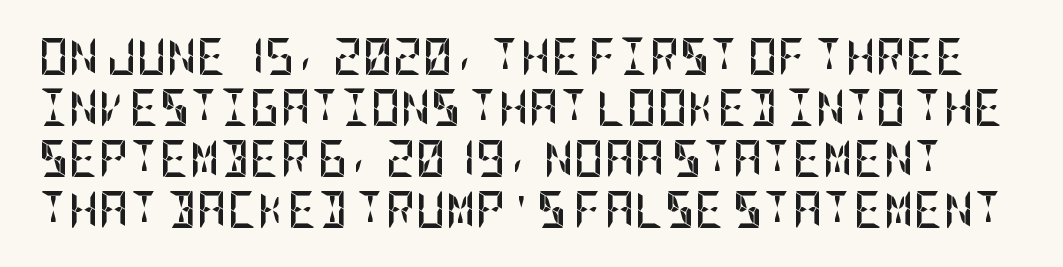
{"serif": "no", "italic": "no", "bold": "yes", "weight": "semibold", "width": "condensed", "stroke_contrast": "low", "x_height": "large", "underline": "no", "line_spacing": "normal", "line_spacing_ratio": 1.38, "letter_spacing": "normal", "letter_spacing_em": 0.0, "glyph_px": 37}
